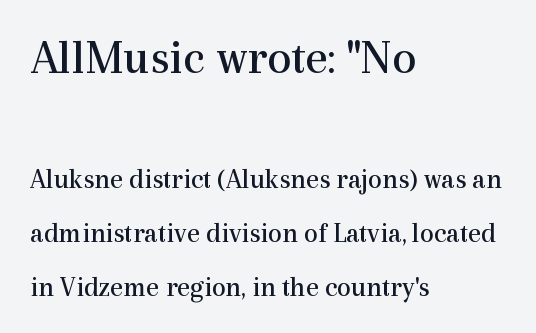
{"serif": "yes", "italic": "no", "bold": "no", "weight": "regular", "width": "normal", "x_height": "medium", "monospaced": "no", "underline": "no", "align": "left", "line_spacing": "loose", "line_spacing_ratio": 1.92, "letter_spacing": "normal", "letter_spacing_em": 0.0, "larger_block": "first", "size_ratio": 1.75, "glyph_px": 49}
